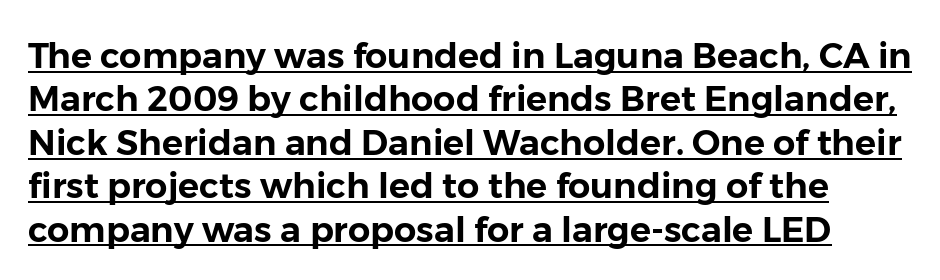
Q: Is the text italic (slanted)? A: No, it is upright.
Q: Is the typeface a serif or a sans-serif typeface? A: Sans-serif.
Q: Is the text underlined? A: Yes.
Q: Is the spacing between letters normal or unusually wide? A: Normal.
Q: Width (condensed, normal, or wide)? A: Normal.
Q: Stroke contrast? A: Low.
Q: x-height? A: Medium.
Q: Monospaced? A: No.
